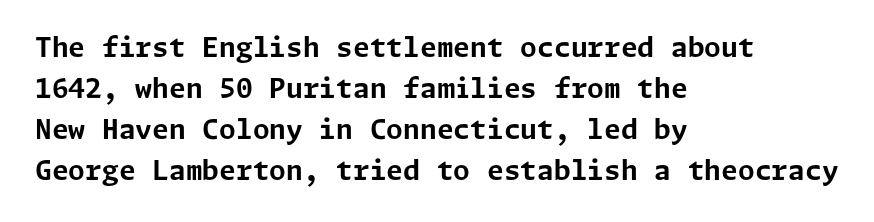
Line beginnings align vertically; line endings do not. Between one letter and the next there's only the usual sliver of space. Notice how descenders clear the ascenders below comfortably — that's standard leading. Does the lettering tilt? It doesn't — this is upright. Letters rest on an invisible, unmarked baseline.
